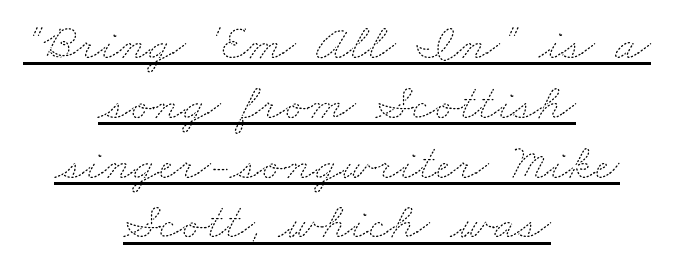
The letters sit at their default tracking, neither squeezed nor spread. Note the varied advance widths — an 'i' is clearly narrower than an 'm'. No letter is thick-stroked: the sample isn't bold. A continuous stroke trails under the words, as in a hyperlink. Interline gaps are noticeably narrow in this sample.
